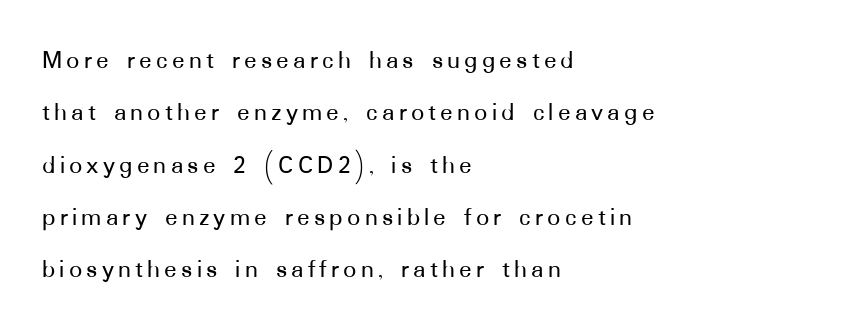
The image shows 26 px text type, upright; set left-aligned, loose line spacing (2.01x), not underlined.
